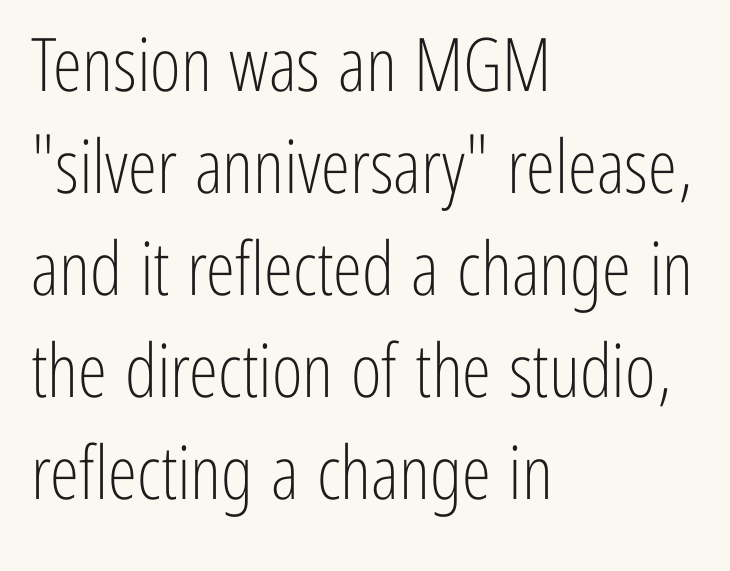
{"serif": "no", "italic": "no", "bold": "no", "weight": "light", "width": "condensed", "stroke_contrast": "low", "x_height": "medium", "monospaced": "no", "underline": "no", "align": "left", "line_spacing": "normal", "line_spacing_ratio": 1.38, "letter_spacing": "normal", "letter_spacing_em": 0.0, "glyph_px": 74}
